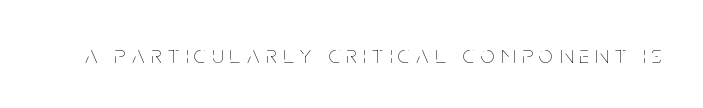
The image shows 25 px text type, upright; set unusually wide letter spacing (+0.26 em), not underlined.
